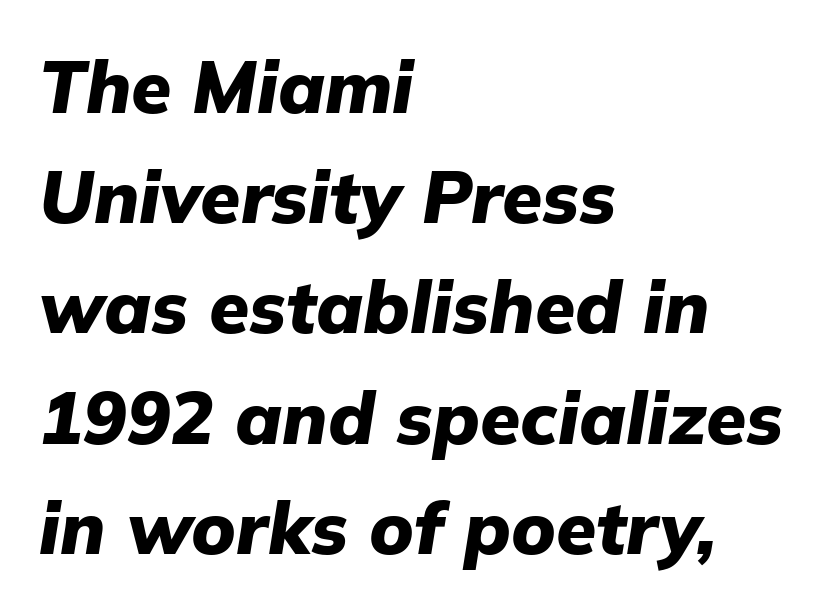
The typesetter chose a ragged-right arrangement here. What's the leading like? Ordinary, nothing unusual. The typesetting leans heavy: a genuine bold. Here the designer chose a conventional face with non-uniform glyph widths.
